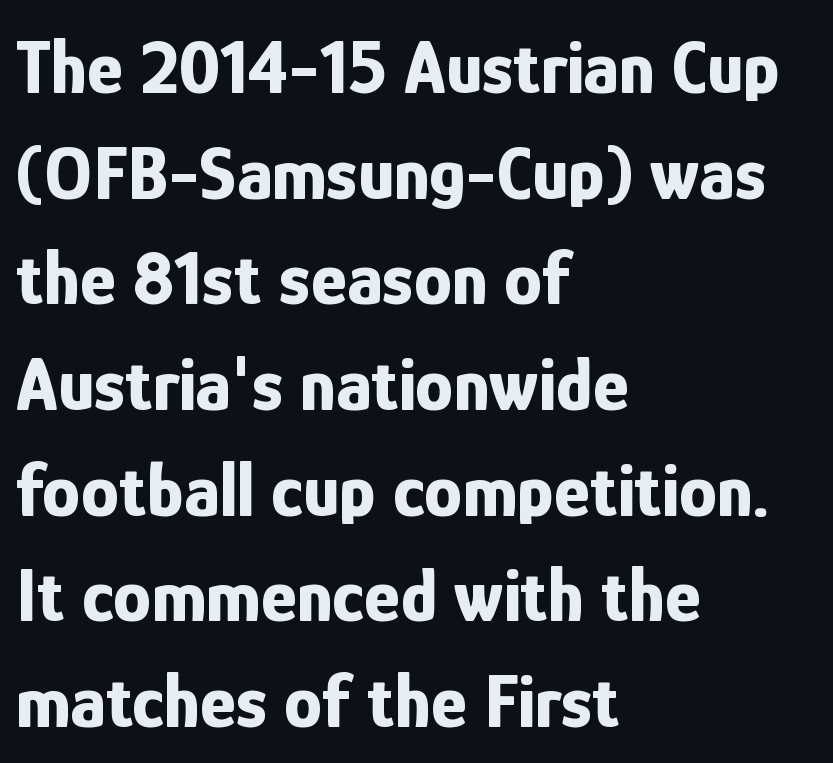
Is this a sans? Yes — the strokes have no serifs. If you measured baseline to baseline, you'd find a middling distance. Stroke thickness is high; the sample reads as a true bold. Nobody drew a line under any word here. How are the letters spaced? Ordinarily, with no added tracking.
